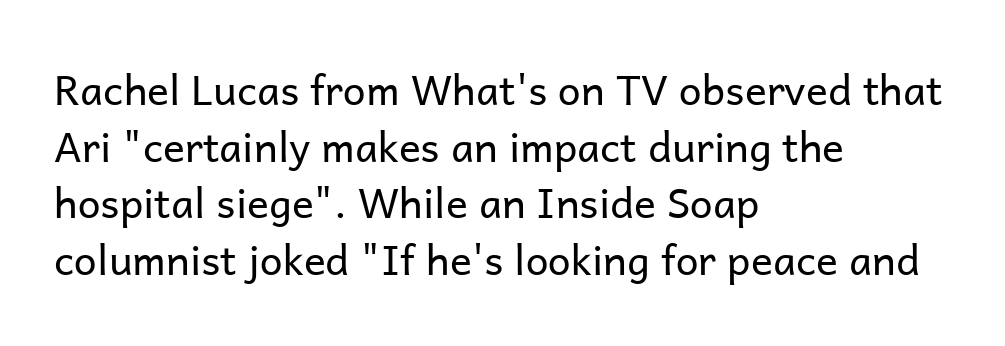
Q: Is the text bold? A: No.
Q: Is the text italic (slanted)? A: No, it is upright.
Q: Is the typeface a serif or a sans-serif typeface? A: Sans-serif.
Q: Is the text underlined? A: No.
Q: How is the paragraph aligned? A: Left-aligned.
Q: Is the spacing between letters normal or unusually wide? A: Normal.
Q: Is the spacing between lines tight, normal or loose? A: Normal.
Q: Width (condensed, normal, or wide)? A: Normal.
Q: Stroke contrast? A: Low.
Q: x-height? A: Medium.
Q: Monospaced? A: No.
